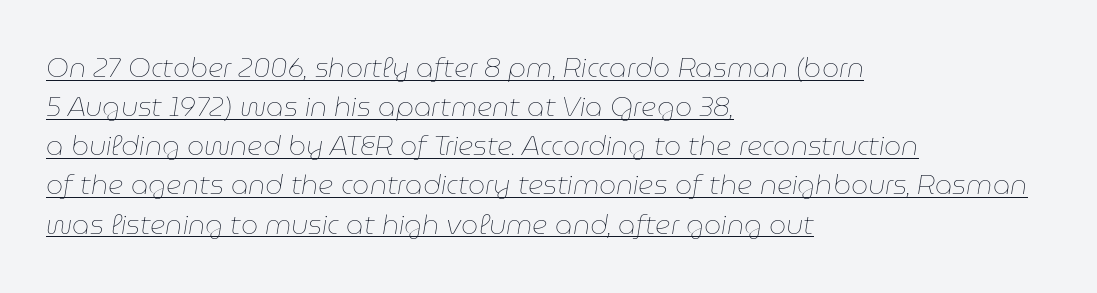
The image shows 27 px text type, italic (leaning right); set left-aligned, normal line spacing (1.45x), normal letter spacing, underlined.
